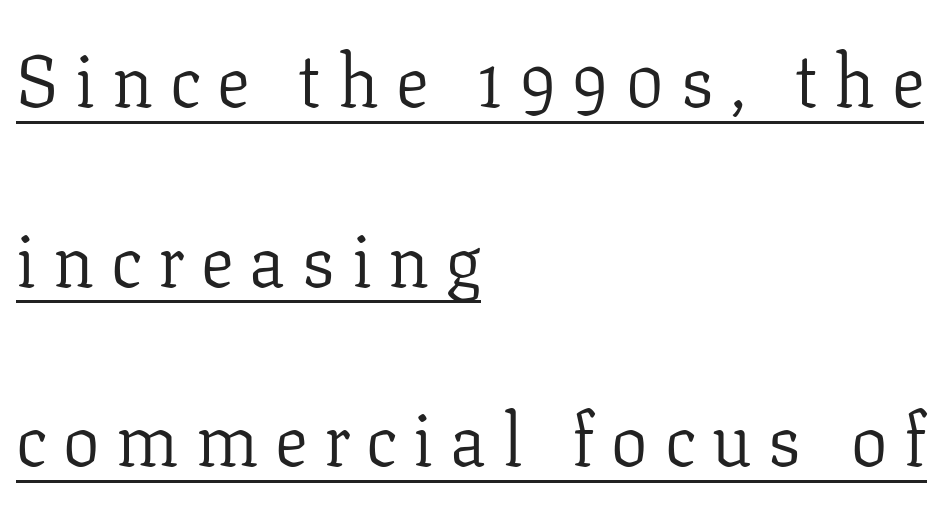
{"serif": "yes", "italic": "no", "bold": "no", "weight": "light", "width": "normal", "stroke_contrast": "low", "x_height": "medium", "monospaced": "no", "underline": "yes", "align": "left", "line_spacing": "loose", "line_spacing_ratio": 2.46, "letter_spacing": "wide", "letter_spacing_em": 0.23, "glyph_px": 73}
